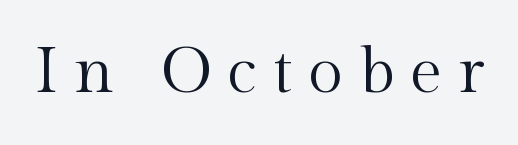
Q: Is the text bold? A: No.
Q: Is the text italic (slanted)? A: No, it is upright.
Q: Is the typeface a serif or a sans-serif typeface? A: Serif.
Q: Is the text underlined? A: No.
Q: Is the spacing between letters normal or unusually wide? A: Unusually wide.
Q: Width (condensed, normal, or wide)? A: Normal.
Q: x-height? A: Medium.
Q: Monospaced? A: No.
